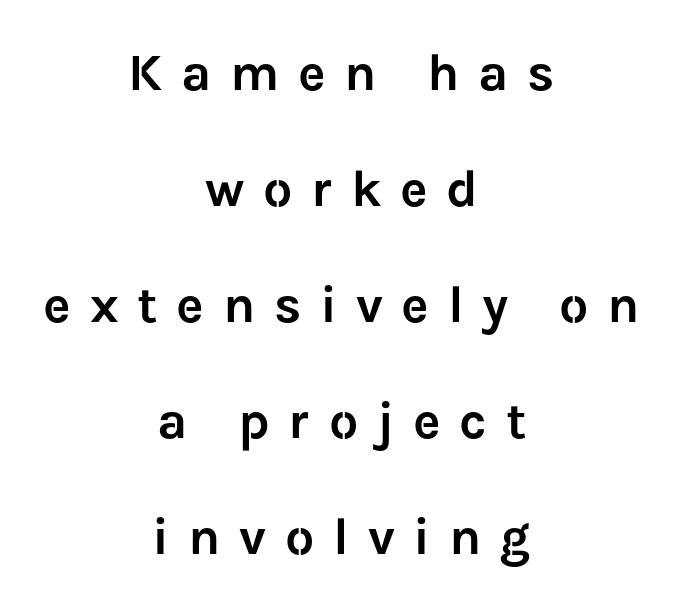
Classification — sans serif. Rendered with straight, roman letterforms. The lines are quadded center. Here the glyphs are tracked loosely, breaking word shapes into spaced letters. Spacing verdict: proportional, widths tailored to each character.
